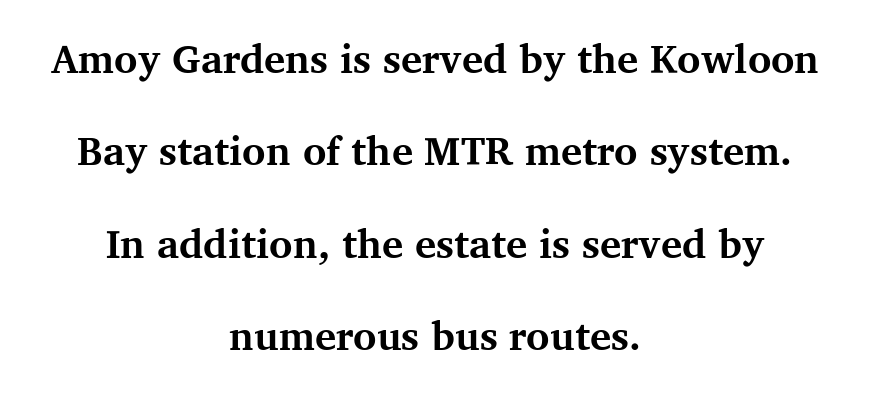
Q: Is the text bold? A: Yes.
Q: Is the text italic (slanted)? A: No, it is upright.
Q: Is the typeface a serif or a sans-serif typeface? A: Serif.
Q: Is the text underlined? A: No.
Q: How is the paragraph aligned? A: Centered.
Q: Is the spacing between letters normal or unusually wide? A: Normal.
Q: Is the spacing between lines tight, normal or loose? A: Loose.
Q: Width (condensed, normal, or wide)? A: Normal.
Q: Stroke contrast? A: Medium.
Q: x-height? A: Medium.
Q: Monospaced? A: No.
